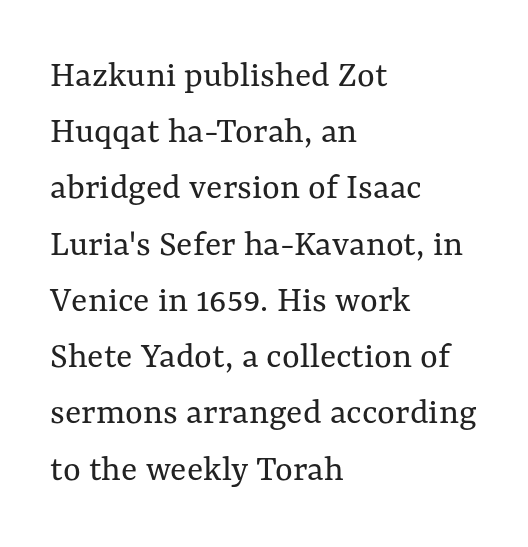
The image shows 38 px regular-weight type, upright; set left-aligned, normal line spacing (1.48x), normal letter spacing, not underlined; medium stroke contrast and a medium x-height.
